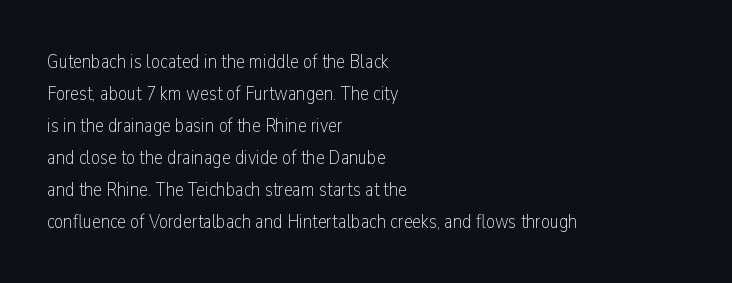
{"italic": "no", "bold": "no", "underline": "no", "align": "left", "line_spacing": "normal", "line_spacing_ratio": 1.6, "letter_spacing": "normal", "letter_spacing_em": 0.0, "glyph_px": 20}
